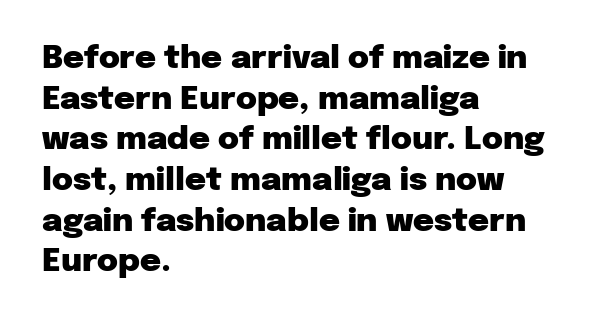
Evenly set lines give the paragraph a standard silhouette. Check where the strokes stop: nothing finishes them off — pure sans. Here the designer chose a conventional face with non-uniform glyph widths. The lettering holds an erect, upright posture throughout.
